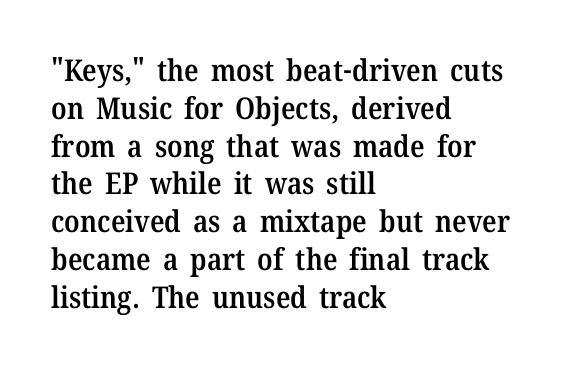
Q: Is the text bold? A: Semi-bold.
Q: Is the text italic (slanted)? A: No, it is upright.
Q: Is the typeface a serif or a sans-serif typeface? A: Serif.
Q: Is the text underlined? A: No.
Q: How is the paragraph aligned? A: Left-aligned.
Q: Is the spacing between letters normal or unusually wide? A: Normal.
Q: Is the spacing between lines tight, normal or loose? A: Normal.
Q: Width (condensed, normal, or wide)? A: Normal.
Q: Stroke contrast? A: Medium.
Q: x-height? A: Medium.
Q: Monospaced? A: No.
